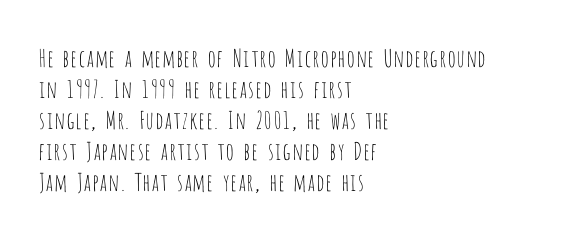
These lines keep a tight, regular rhythm from letter to letter. Notice how descenders clear the ascenders below comfortably — that's standard leading. These lines were composed using upright roman letters. One-word summary of the alignment: left. Nobody drew a line under any word here. The typesetting does not lean heavy: it is not bold.
